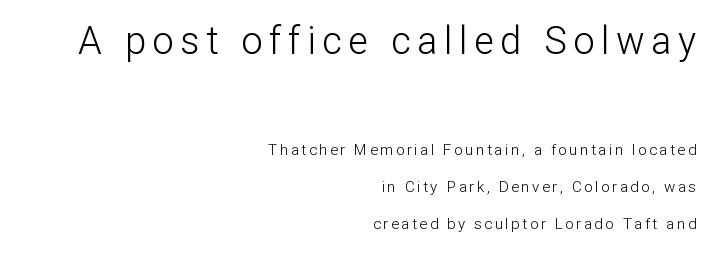
The image shows 38 px light sans-serif type, upright; set right-aligned, loose line spacing (2.45x), not underlined; the first (top) block is 2.53x larger; low stroke contrast and a medium x-height.
